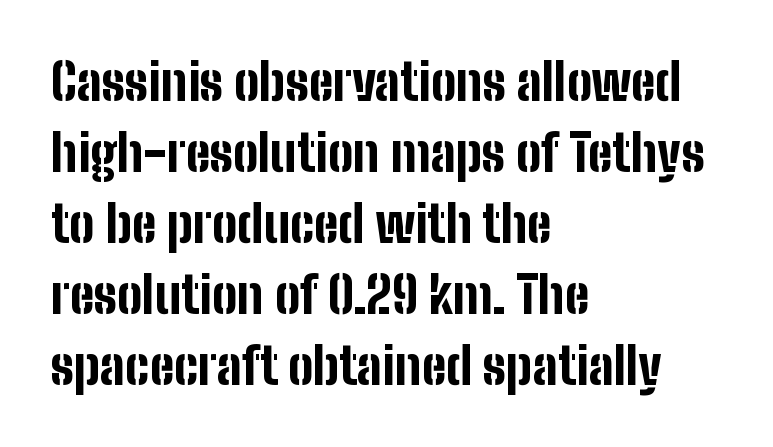
Q: Is the text bold? A: Yes.
Q: Is the text italic (slanted)? A: No, it is upright.
Q: Is the typeface a serif or a sans-serif typeface? A: Sans-serif.
Q: Is the text underlined? A: No.
Q: How is the paragraph aligned? A: Left-aligned.
Q: Is the spacing between letters normal or unusually wide? A: Normal.
Q: Is the spacing between lines tight, normal or loose? A: Normal.
Q: Width (condensed, normal, or wide)? A: Condensed.
Q: Stroke contrast? A: Low.
Q: x-height? A: Medium.
Q: Monospaced? A: No.
